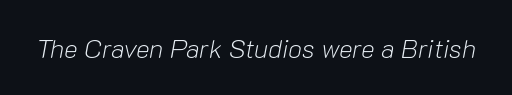
The face used here is rendered with its standard letterfit. The words here are not underlined. Does the lettering tilt? It does — this is italic. The passage shown is not bold in any degree.
